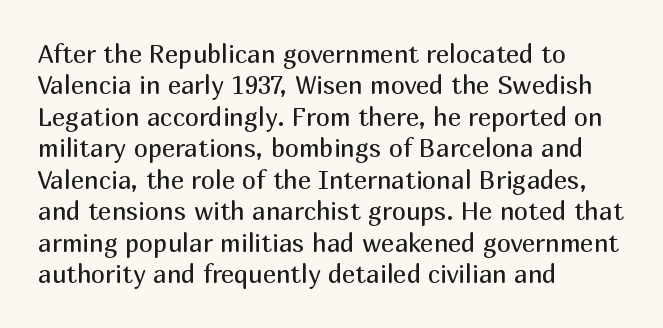
{"italic": "no", "bold": "no", "underline": "no", "align": "left", "line_spacing": "normal", "line_spacing_ratio": 1.26, "letter_spacing": "normal", "letter_spacing_em": 0.0, "glyph_px": 25}
